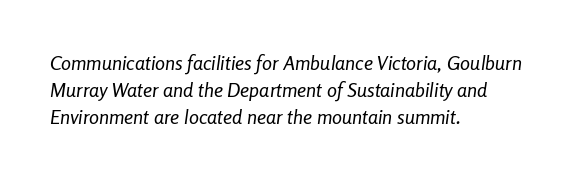
The image shows 20 px text type, italic (leaning right); set left-aligned, normal line spacing (1.36x), normal letter spacing, not underlined.
